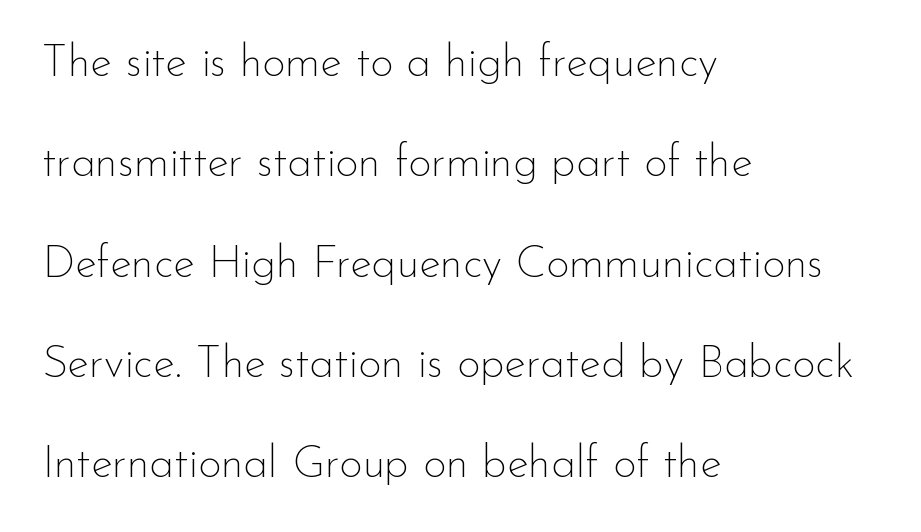
Q: Is the text bold? A: No.
Q: Is the text italic (slanted)? A: No, it is upright.
Q: Is the typeface a serif or a sans-serif typeface? A: Sans-serif.
Q: Is the text underlined? A: No.
Q: How is the paragraph aligned? A: Left-aligned.
Q: Is the spacing between letters normal or unusually wide? A: Normal.
Q: Is the spacing between lines tight, normal or loose? A: Loose.
Q: Width (condensed, normal, or wide)? A: Normal.
Q: Stroke contrast? A: Low.
Q: x-height? A: Small.
Q: Monospaced? A: No.
